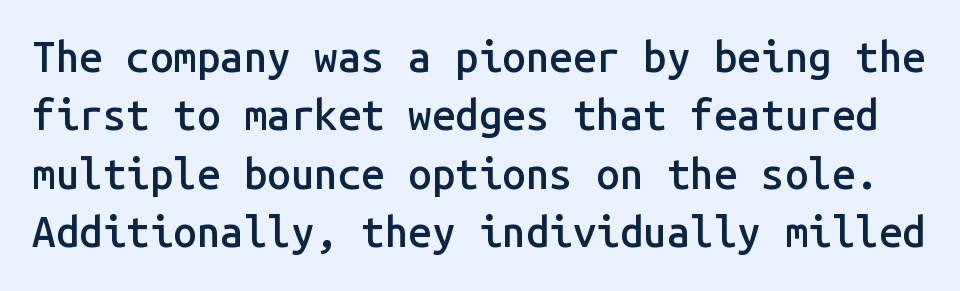
Typographically, this falls in the sans-serif category. Every character sits straight up, as roman type does. Heft: intermediate — a semibold. Is the letter spacing exaggerated? No — it looks like the ordinary default.
